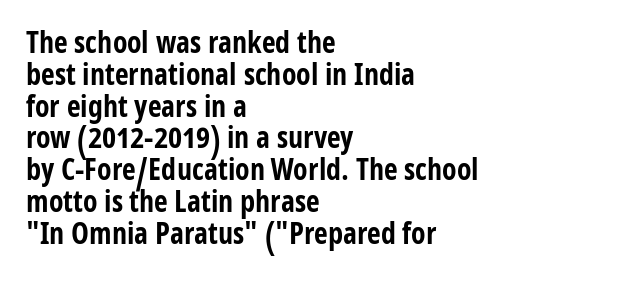
The image shows 30 px bold, condensed sans-serif type, upright; set left-aligned, tight line spacing (1.06x), normal letter spacing, not underlined; low stroke contrast and a medium x-height.
